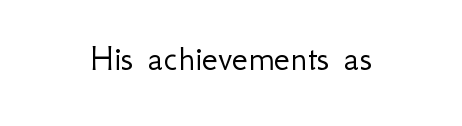
Q: Is the text bold? A: No.
Q: Is the text italic (slanted)? A: No, it is upright.
Q: Is the typeface a serif or a sans-serif typeface? A: Sans-serif.
Q: Is the text underlined? A: No.
Q: Is the spacing between letters normal or unusually wide? A: Normal.
Q: Width (condensed, normal, or wide)? A: Normal.
Q: Stroke contrast? A: Low.
Q: x-height? A: Small.
Q: Monospaced? A: No.
